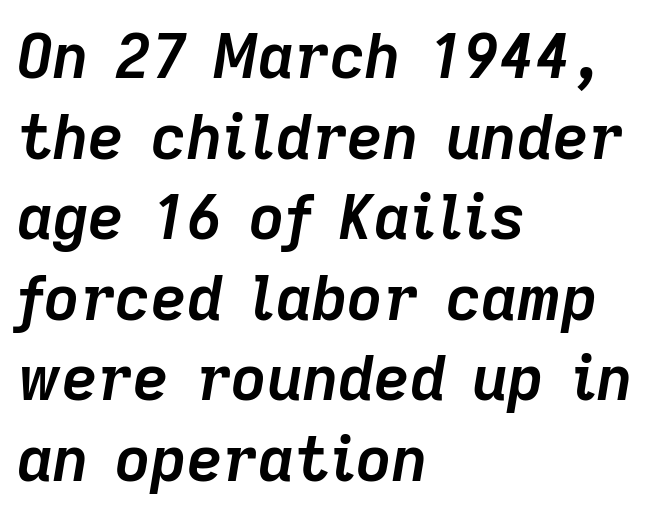
The image shows 62 px semibold type, italic (leaning right); set left-aligned, normal line spacing (1.3x), normal letter spacing, not underlined; low stroke contrast and a medium x-height.
